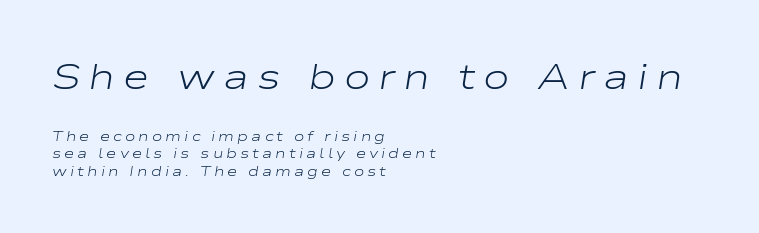
Q: Is the text bold? A: No.
Q: Is the text italic (slanted)? A: Yes, it leans right by about 9 degrees.
Q: Is the text underlined? A: No.
Q: How is the paragraph aligned? A: Left-aligned.
Q: Is the spacing between letters normal or unusually wide? A: Unusually wide.
Q: Is the spacing between lines tight, normal or loose? A: Normal.
Q: Which block of text is set in a larger size, the first (top) or the second (bottom)? A: The first (top) one.
Q: Width (condensed, normal, or wide)? A: Wide.
Q: Stroke contrast? A: Low.
Q: x-height? A: Medium.
Q: Monospaced? A: No.
